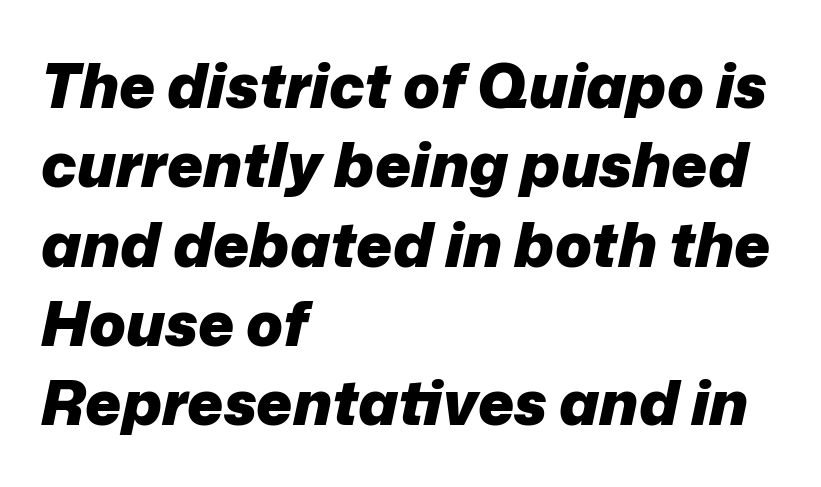
{"italic": "yes", "lean": "right", "slant_degrees": 12, "bold": "yes", "weight": "heavy", "width": "normal", "stroke_contrast": "low", "x_height": "medium", "monospaced": "no", "underline": "no", "align": "left", "line_spacing": "normal", "line_spacing_ratio": 1.3, "letter_spacing": "normal", "letter_spacing_em": 0.0, "glyph_px": 61}
